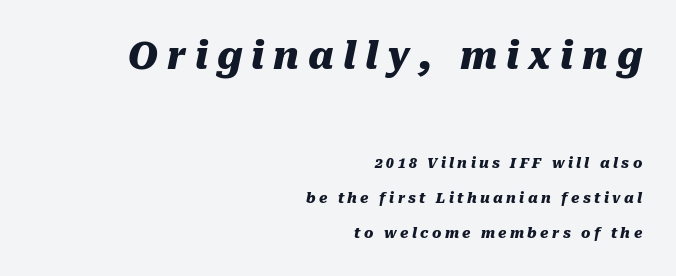
The block of text is sparse from top to bottom, with ample space between rows. The specimen reads as italic at a glance. Note the varied advance widths — an 'i' is clearly narrower than an 'm'. Anything drawn beneath the words? Only blank space. Scale decreases going downward across the two blocks. The horizontal fit of the characters is loose and conspicuously gappy.
